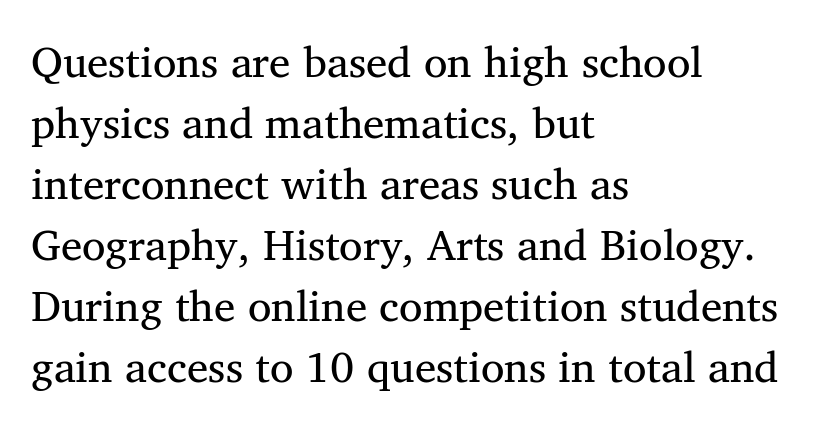
Q: Is the text bold? A: No.
Q: Is the text italic (slanted)? A: No, it is upright.
Q: Is the typeface a serif or a sans-serif typeface? A: Serif.
Q: Is the text underlined? A: No.
Q: How is the paragraph aligned? A: Left-aligned.
Q: Is the spacing between letters normal or unusually wide? A: Normal.
Q: Is the spacing between lines tight, normal or loose? A: Normal.
Q: Width (condensed, normal, or wide)? A: Normal.
Q: Stroke contrast? A: Medium.
Q: x-height? A: Medium.
Q: Monospaced? A: No.
